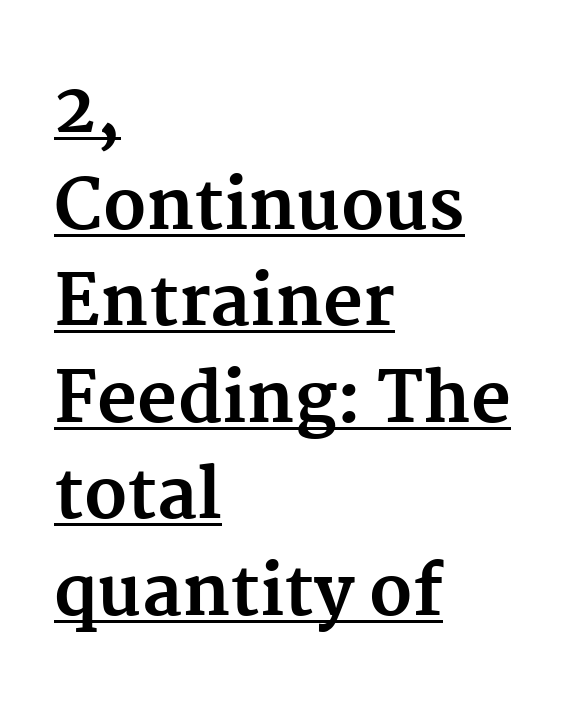
You'd pick this weight for a headline — it's a proper bold. All the whitespace from short lines collects on the right. Classification — serif. The letters stand upright; this is a roman face.
